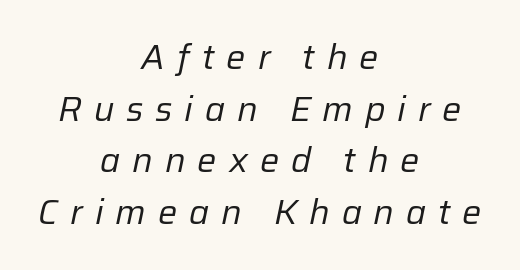
{"italic": "yes", "lean": "right", "slant_degrees": 12, "bold": "no", "weight": "regular", "width": "normal", "stroke_contrast": "low", "x_height": "medium", "monospaced": "no", "underline": "no", "align": "center", "line_spacing": "normal", "line_spacing_ratio": 1.52, "letter_spacing": "wide", "letter_spacing_em": 0.35, "glyph_px": 34}
